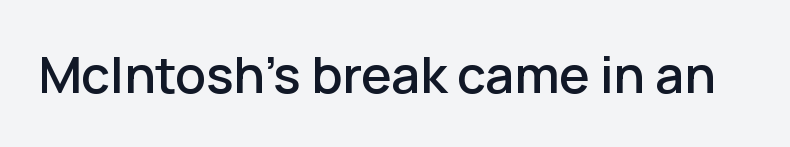
The image shows 51 px sans-serif type, upright; set normal letter spacing, not underlined; low stroke contrast and a medium x-height.
